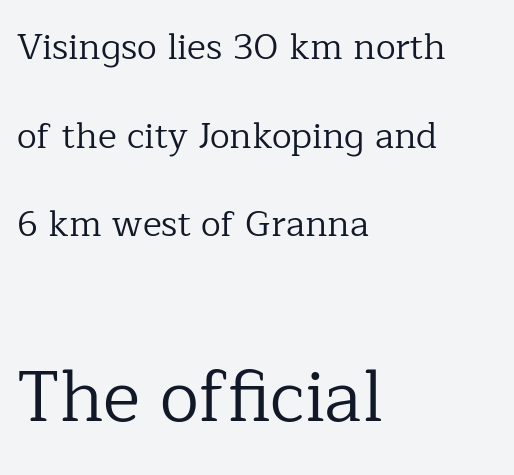
The image shows 71 px regular-weight serif type, upright; set left-aligned, loose line spacing (2.46x), normal letter spacing, not underlined; the second (bottom) block is 1.97x larger; low stroke contrast and a medium x-height.
